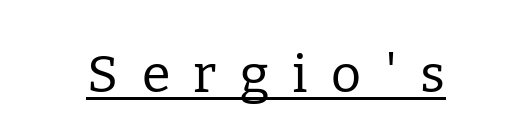
Q: Is the text bold? A: No.
Q: Is the text italic (slanted)? A: No, it is upright.
Q: Is the typeface a serif or a sans-serif typeface? A: Serif.
Q: Is the text underlined? A: Yes.
Q: How is the paragraph aligned? A: Centered.
Q: Is the spacing between letters normal or unusually wide? A: Unusually wide.
Q: Width (condensed, normal, or wide)? A: Normal.
Q: Stroke contrast? A: Low.
Q: x-height? A: Medium.
Q: Monospaced? A: No.
